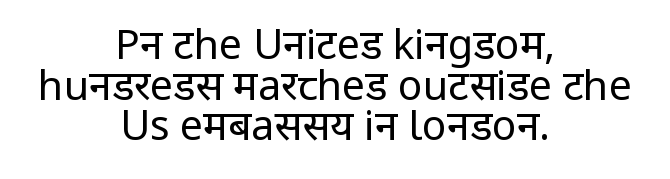
{"serif": "no", "italic": "no", "bold": "no", "weight": "regular", "width": "condensed", "stroke_contrast": "low", "x_height": "large", "monospaced": "no", "underline": "no", "align": "center", "line_spacing": "tight", "line_spacing_ratio": 0.99, "letter_spacing": "normal", "letter_spacing_em": 0.0, "glyph_px": 41}
